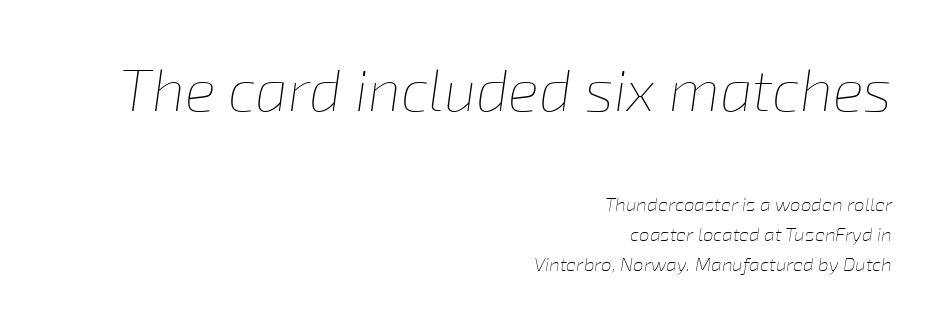
Q: Is the text bold? A: No.
Q: Is the text italic (slanted)? A: Yes, it leans right by about 8 degrees.
Q: Is the text underlined? A: No.
Q: How is the paragraph aligned? A: Right-aligned.
Q: Is the spacing between letters normal or unusually wide? A: Normal.
Q: Is the spacing between lines tight, normal or loose? A: Normal.
Q: Which block of text is set in a larger size, the first (top) or the second (bottom)? A: The first (top) one.
Q: Width (condensed, normal, or wide)? A: Normal.
Q: Stroke contrast? A: Low.
Q: x-height? A: Medium.
Q: Monospaced? A: No.
